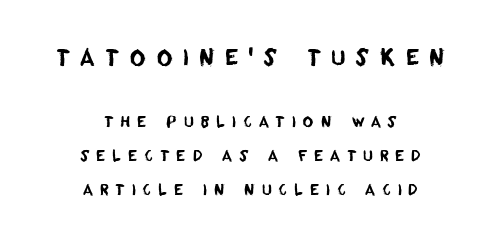
The image shows 22 px text type; set centered, loose line spacing (2.28x), unusually wide letter spacing (+0.44 em), not underlined; the first (top) block is 1.47x larger.
